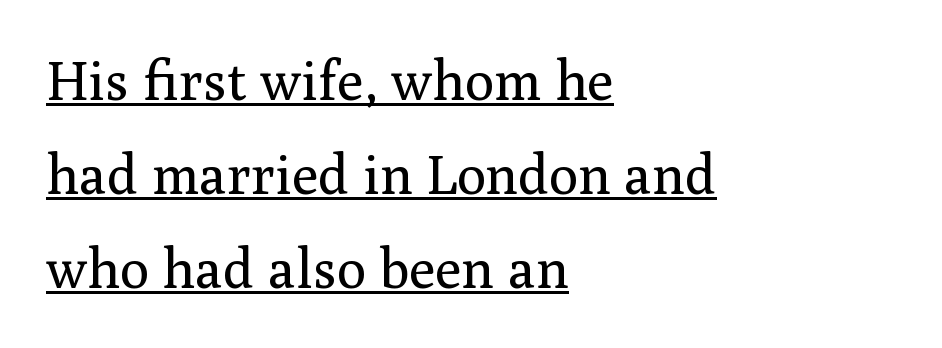
The image shows 55 px regular-weight serif type, upright; set left-aligned, line spacing 1.71x, normal letter spacing, underlined; medium stroke contrast and a medium x-height.
